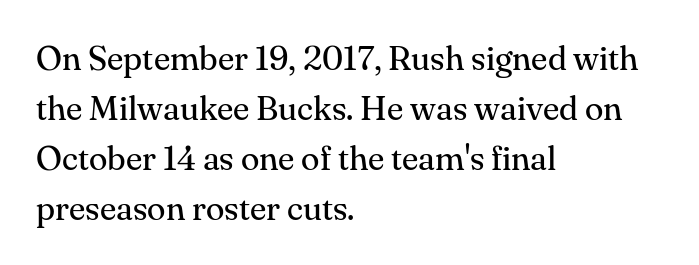
Q: Is the text bold? A: No.
Q: Is the text italic (slanted)? A: No, it is upright.
Q: Is the typeface a serif or a sans-serif typeface? A: Serif.
Q: Is the text underlined? A: No.
Q: How is the paragraph aligned? A: Left-aligned.
Q: Is the spacing between letters normal or unusually wide? A: Normal.
Q: Is the spacing between lines tight, normal or loose? A: Normal.
Q: Width (condensed, normal, or wide)? A: Normal.
Q: Stroke contrast? A: Medium.
Q: x-height? A: Small.
Q: Monospaced? A: No.
